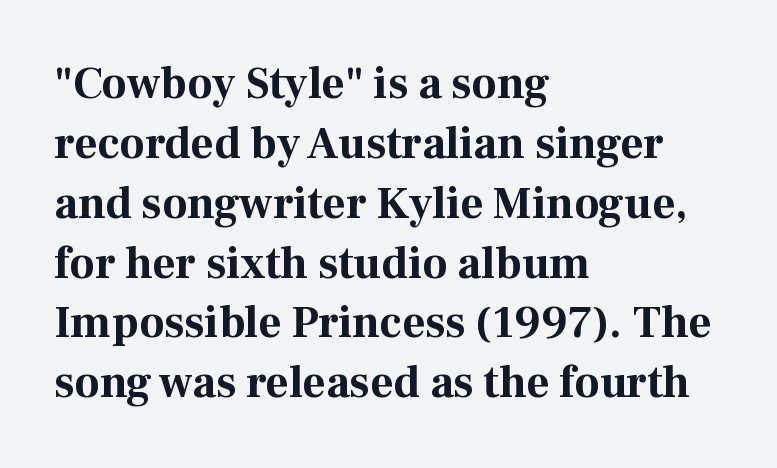
The image shows 45 px bold serif type, upright; set left-aligned, normal line spacing (1.33x), normal letter spacing, not underlined; medium stroke contrast and a medium x-height.
